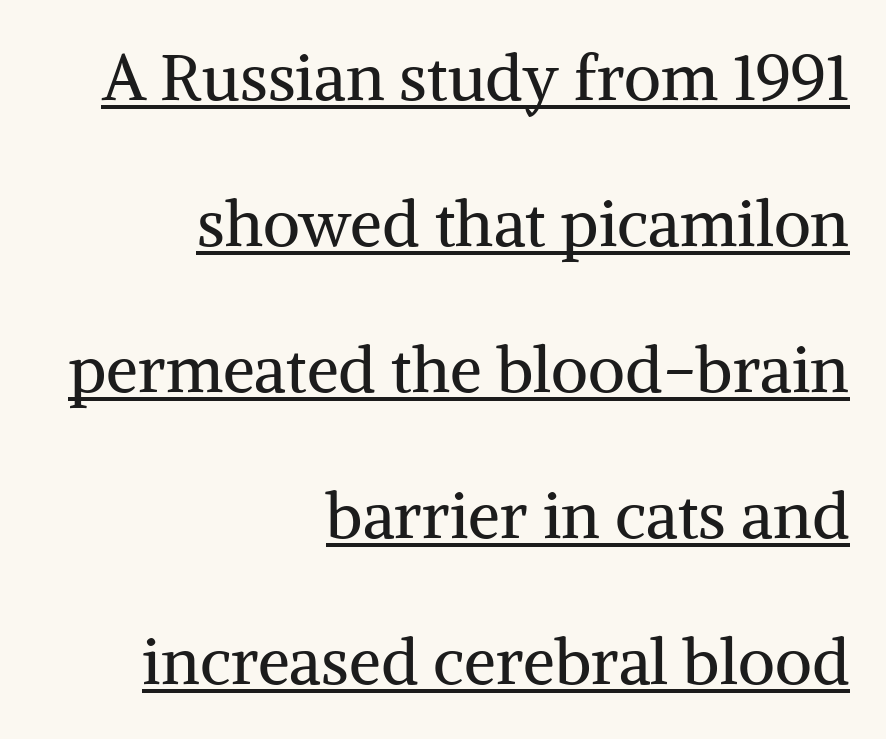
The image shows 64 px regular-weight serif type, upright; set right-aligned, loose line spacing (2.28x), normal letter spacing, underlined; medium stroke contrast and a medium x-height.
